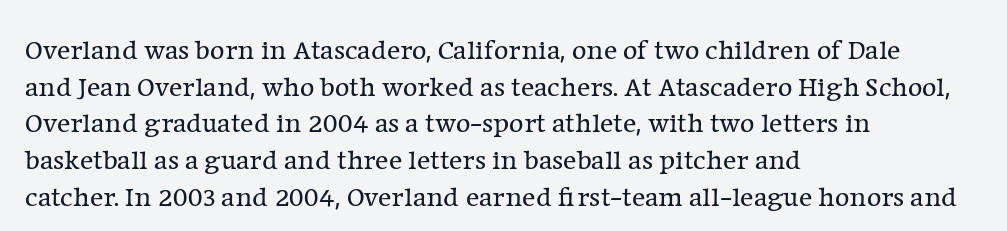
Each word holds together tightly as a unit, with standard inter-letter gaps. The letters stand upright; this is a roman face. If you measured baseline to baseline, you'd find a middling distance. Each stroke keeps to a modest, everyday thickness or less. Type style note: has serifs. Varying glyph widths throughout — classic text-font behaviour.
